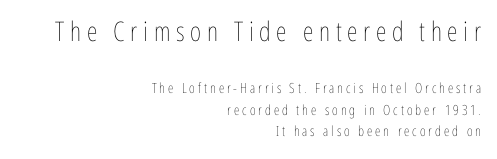
{"italic": "no", "bold": "no", "underline": "no", "align": "right", "line_spacing": "normal", "line_spacing_ratio": 1.56, "letter_spacing": "wide", "letter_spacing_em": 0.21, "larger_block": "first", "size_ratio": 1.93, "glyph_px": 27}
